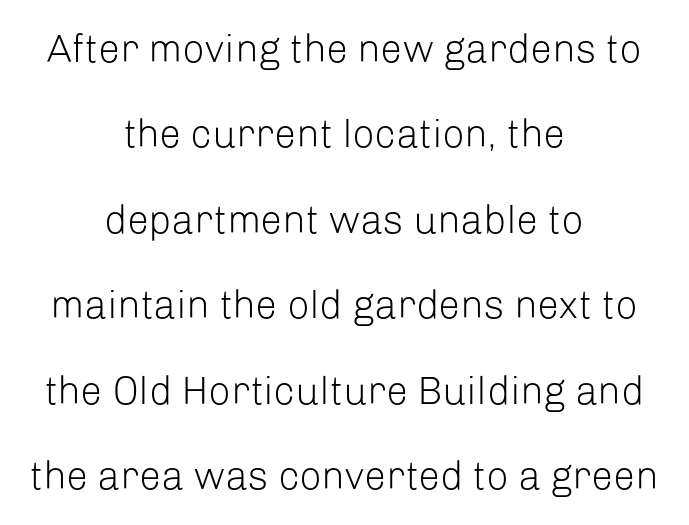
The image shows 39 px light sans-serif type, upright; set centered, loose line spacing (2.19x), normal letter spacing, not underlined; low stroke contrast and a medium x-height.
